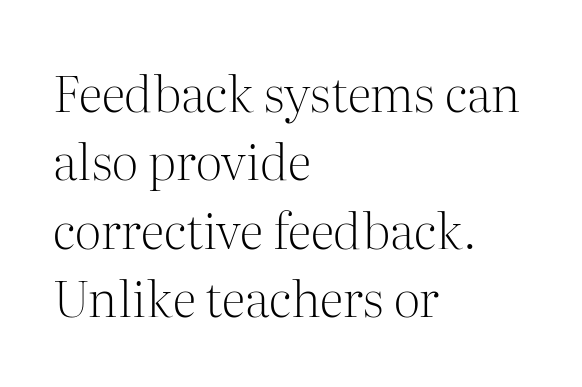
The image shows 50 px light serif type, upright; set left-aligned, normal line spacing (1.37x), normal letter spacing, not underlined; medium stroke contrast and a medium x-height.
